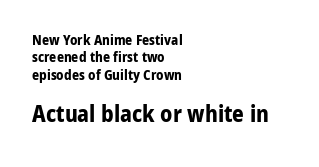
Q: Is the text bold? A: Yes.
Q: Is the text italic (slanted)? A: No, it is upright.
Q: Is the text underlined? A: No.
Q: How is the paragraph aligned? A: Left-aligned.
Q: Is the spacing between letters normal or unusually wide? A: Normal.
Q: Which block of text is set in a larger size, the first (top) or the second (bottom)? A: The second (bottom) one.
